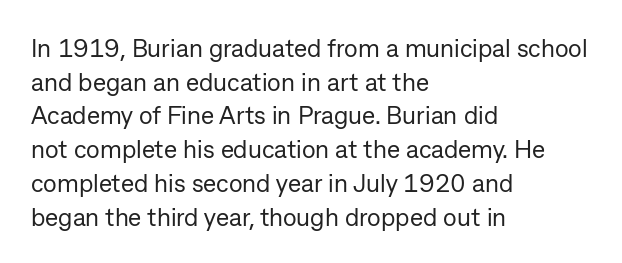
Honestly, there is no underline to notice here at all. When letters stand straight like this, we call the style roman or upright. The passage shown stacks its lines at a standard gap. Horizontal alignment here is leftward, the default for most running prose. Ink coverage per letter is moderate at most.
